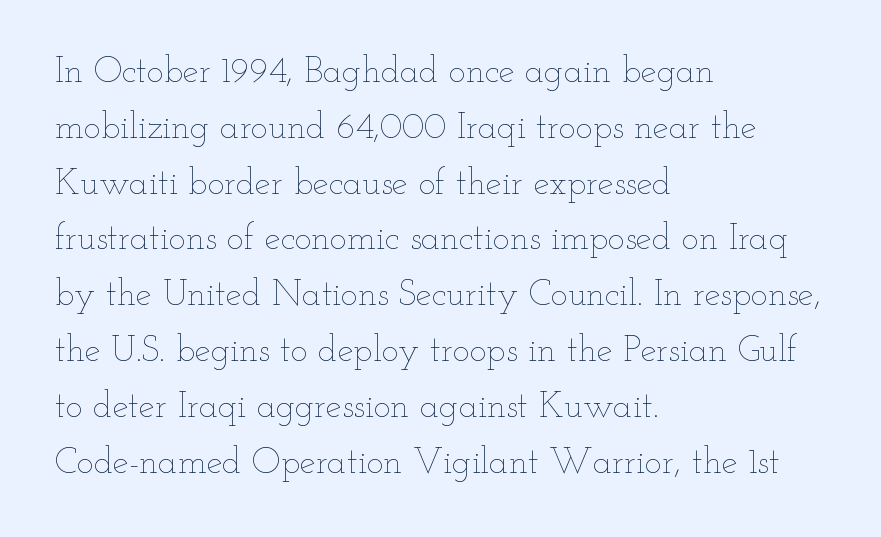
The image shows 36 px thin, wide type, upright; set left-aligned, normal line spacing (1.55x), normal letter spacing, not underlined; low stroke contrast and a small x-height.
